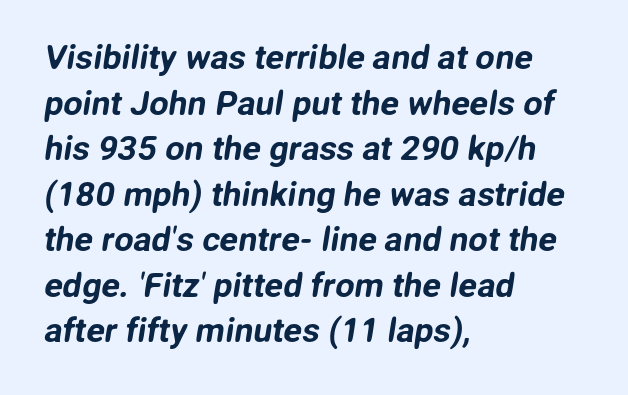
Horizontal bands of white between lines are of average thickness. Nobody touched the tracking dial on this one. The rag falls on the right side of this text block. Varying glyph widths throughout — classic text-font behaviour.
